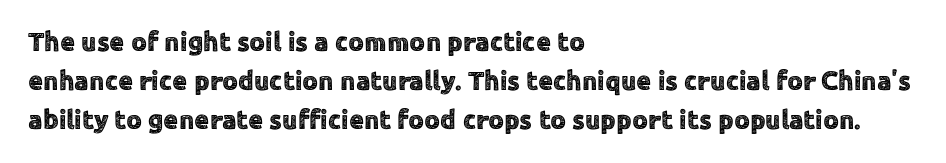
Q: Is the text italic (slanted)? A: No, it is upright.
Q: Is the text underlined? A: No.
Q: How is the paragraph aligned? A: Left-aligned.
Q: Is the spacing between letters normal or unusually wide? A: Normal.
Q: Is the spacing between lines tight, normal or loose? A: Normal.
